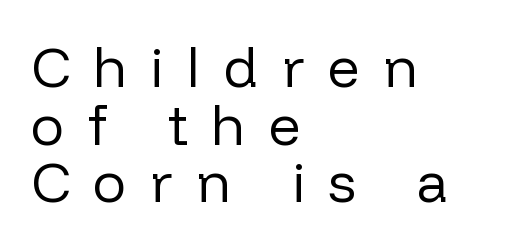
Q: Is the text bold? A: No.
Q: Is the text italic (slanted)? A: No, it is upright.
Q: Is the typeface a serif or a sans-serif typeface? A: Sans-serif.
Q: Is the text underlined? A: No.
Q: How is the paragraph aligned? A: Left-aligned.
Q: Is the spacing between letters normal or unusually wide? A: Unusually wide.
Q: Is the spacing between lines tight, normal or loose? A: Tight.
Q: Width (condensed, normal, or wide)? A: Normal.
Q: Stroke contrast? A: Low.
Q: x-height? A: Medium.
Q: Monospaced? A: No.
